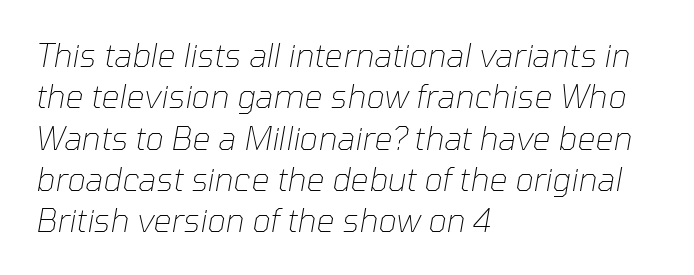
The specimen reads as italic at a glance. On a weight scale, this lands at 450 or below. Line beginnings align vertically; line endings do not. Note the varied advance widths — an 'i' is clearly narrower than an 'm'.
